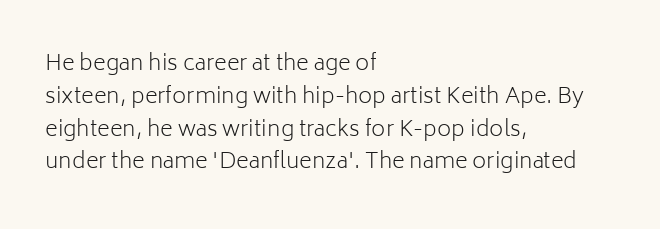
Q: Is the text bold? A: No.
Q: Is the text italic (slanted)? A: No, it is upright.
Q: Is the text underlined? A: No.
Q: How is the paragraph aligned? A: Left-aligned.
Q: Is the spacing between letters normal or unusually wide? A: Normal.
Q: Is the spacing between lines tight, normal or loose? A: Normal.
